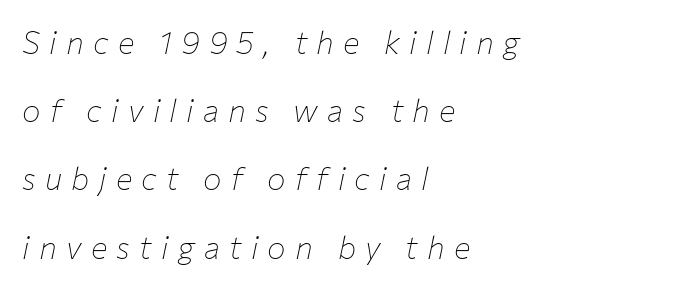
{"italic": "yes", "lean": "right", "slant_degrees": 12, "bold": "no", "weight": "thin", "width": "normal", "stroke_contrast": "low", "x_height": "medium", "monospaced": "no", "underline": "no", "align": "left", "line_spacing": "loose", "line_spacing_ratio": 2.2, "letter_spacing": "wide", "letter_spacing_em": 0.3, "glyph_px": 31}
